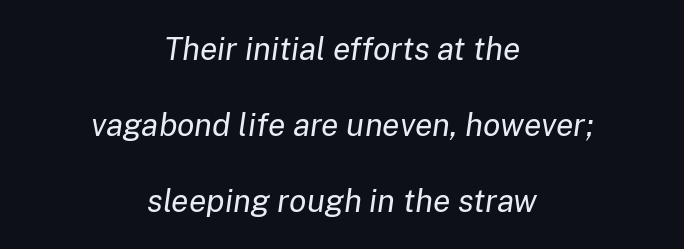
{"italic": "yes", "lean": "right", "slant_degrees": 8, "bold": "no", "weight": "regular", "width": "normal", "stroke_contrast": "low", "x_height": "medium", "monospaced": "no", "underline": "no", "align": "center", "line_spacing": "loose", "line_spacing_ratio": 2.37, "letter_spacing": "normal", "letter_spacing_em": 0.0, "glyph_px": 32}
